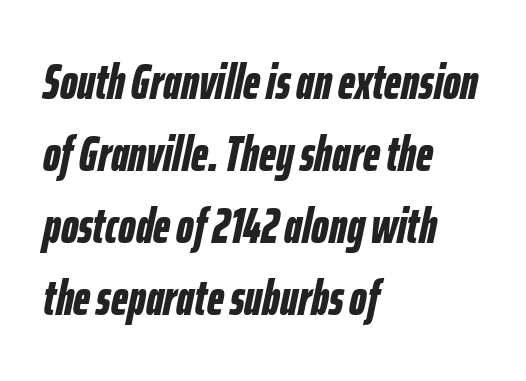
{"italic": "yes", "lean": "right", "slant_degrees": 12, "bold": "yes", "weight": "bold", "width": "condensed", "stroke_contrast": "low", "x_height": "medium", "monospaced": "no", "underline": "no", "align": "left", "line_spacing": "normal", "line_spacing_ratio": 1.47, "letter_spacing": "normal", "letter_spacing_em": 0.0, "glyph_px": 49}
